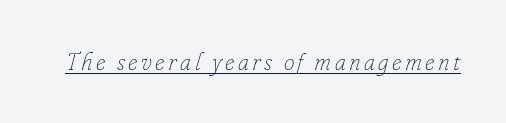
The image shows 24 px text type, italic (leaning right); set underlined.
